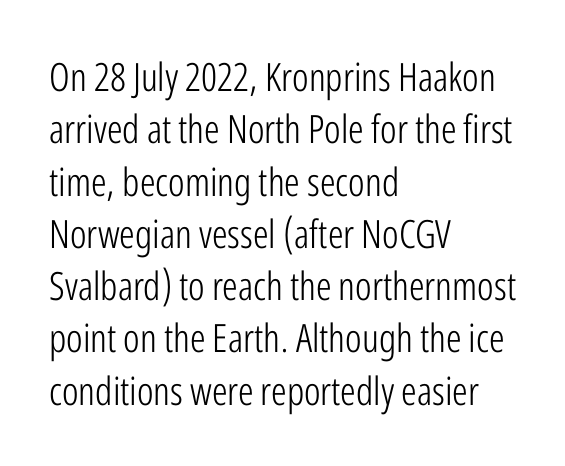
This is not heavy type; no bold has been used. Nobody drew a line under any word here. Typographically, this falls in the sans-serif category. This is the regular roman posture of the typeface.
